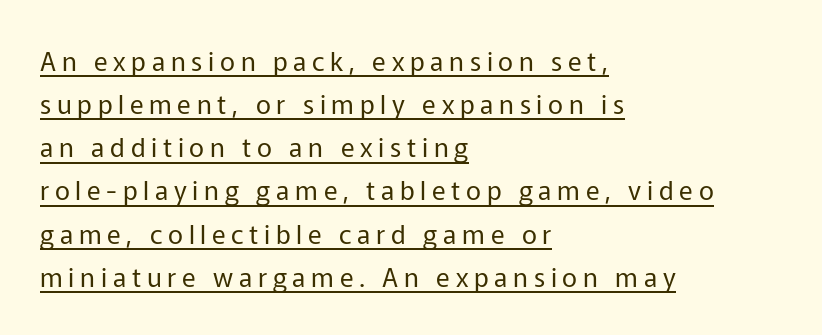
The image shows 26 px text type, upright; set left-aligned, normal line spacing (1.66x), unusually wide letter spacing (+0.22 em), underlined.
